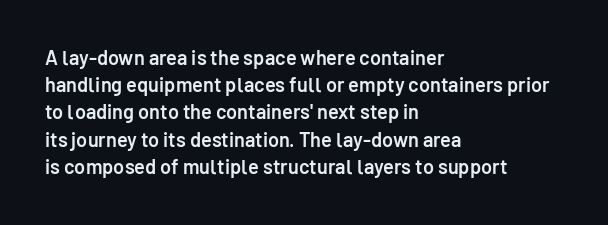
{"italic": "no", "bold": "semi", "underline": "no", "align": "left", "line_spacing": "normal", "line_spacing_ratio": 1.36, "letter_spacing": "normal", "letter_spacing_em": 0.0, "glyph_px": 20}
